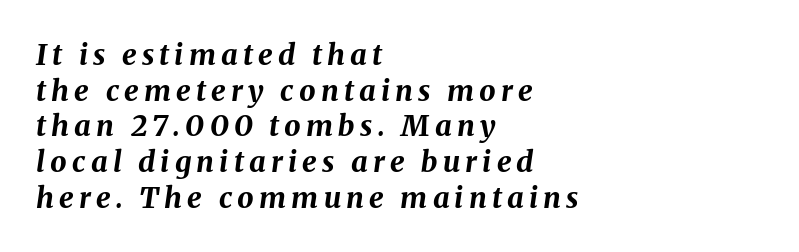
{"italic": "yes", "lean": "right", "slant_degrees": 8, "bold": "yes", "weight": "bold", "width": "normal", "stroke_contrast": "medium", "x_height": "medium", "monospaced": "no", "underline": "no", "align": "left", "line_spacing_ratio": 1.23, "glyph_px": 29}
